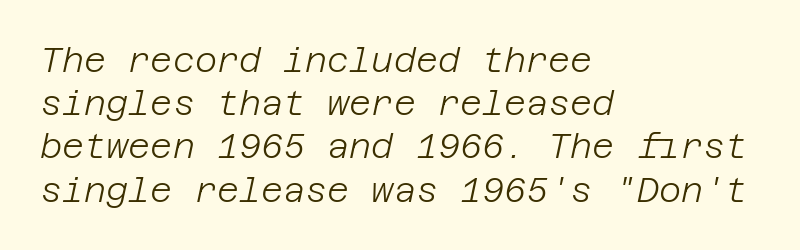
The strokes are not fattened; the text isn't bold. Left-aligned paragraph, ragged on the right. Tracking value appears to be zero — textbook default spacing. The passage shown leans; its letterforms are oblique.
